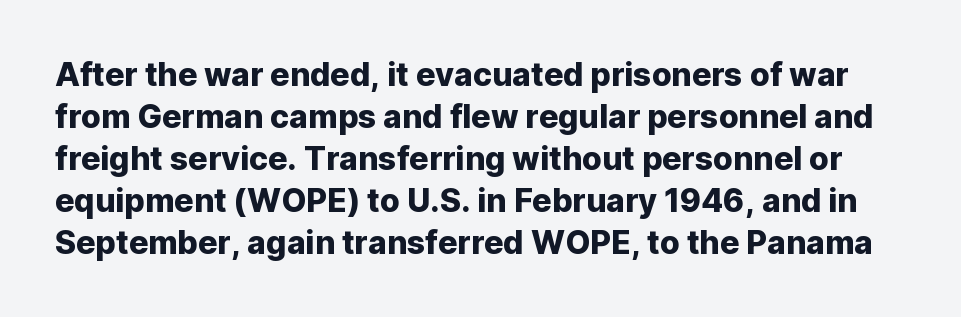
The image shows 32 px sans-serif type, upright; set normal line spacing (1.31x), normal letter spacing, not underlined; low stroke contrast and a medium x-height.
